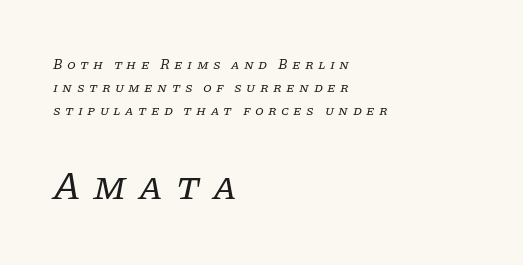
The image shows 40 px regular-weight serif type, italic (leaning right); set left-aligned, normal line spacing (1.64x), unusually wide letter spacing (+0.31 em), not underlined; the second (bottom) block is 2.86x larger; low stroke contrast and a large x-height.
